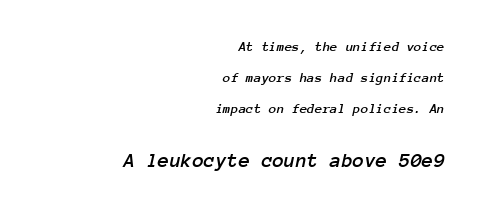
Q: Is the text italic (slanted)? A: Yes, it leans right by about 12 degrees.
Q: Is the text underlined? A: No.
Q: How is the paragraph aligned? A: Right-aligned.
Q: Is the spacing between letters normal or unusually wide? A: Normal.
Q: Is the spacing between lines tight, normal or loose? A: Loose.
Q: Which block of text is set in a larger size, the first (top) or the second (bottom)? A: The second (bottom) one.
